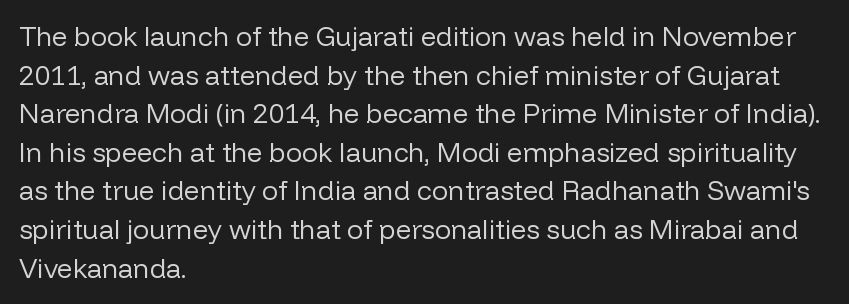
Q: Is the text bold? A: No.
Q: Is the text italic (slanted)? A: No, it is upright.
Q: Is the text underlined? A: No.
Q: How is the paragraph aligned? A: Left-aligned.
Q: Is the spacing between letters normal or unusually wide? A: Normal.
Q: Is the spacing between lines tight, normal or loose? A: Normal.
